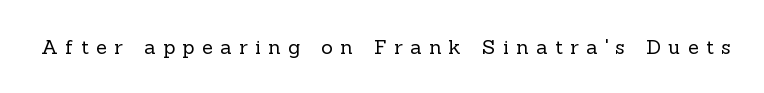
{"italic": "no", "bold": "no", "underline": "no", "letter_spacing": "wide", "letter_spacing_em": 0.37, "glyph_px": 20}
